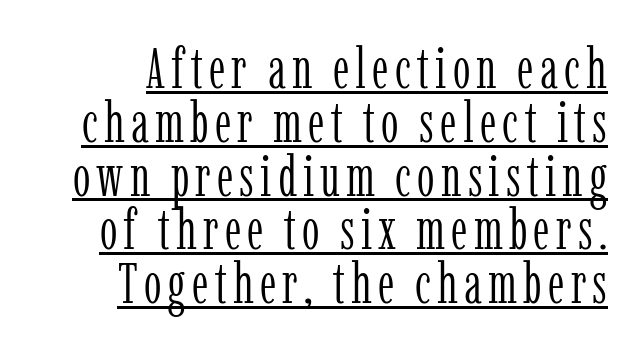
The image shows 56 px light, condensed serif type, upright; set tight line spacing (0.96x), underlined; low stroke contrast and a medium x-height.
